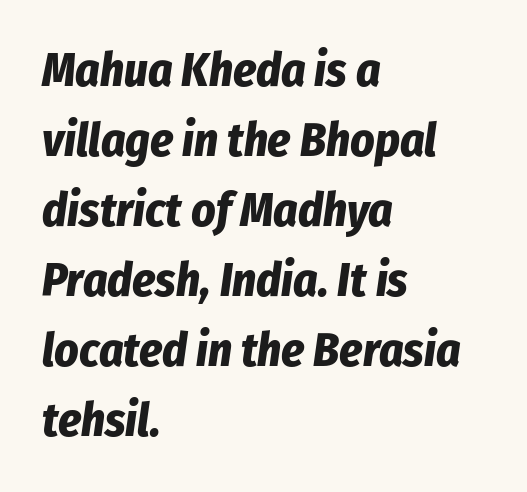
{"italic": "yes", "lean": "right", "slant_degrees": 8, "bold": "yes", "weight": "bold", "width": "condensed", "stroke_contrast": "low", "x_height": "medium", "monospaced": "no", "underline": "no", "align": "left", "line_spacing": "normal", "line_spacing_ratio": 1.49, "letter_spacing": "normal", "letter_spacing_em": 0.0, "glyph_px": 47}
